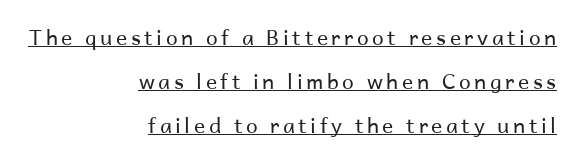
The image shows 21 px text type, upright; set right-aligned, loose line spacing (2.09x), underlined.
